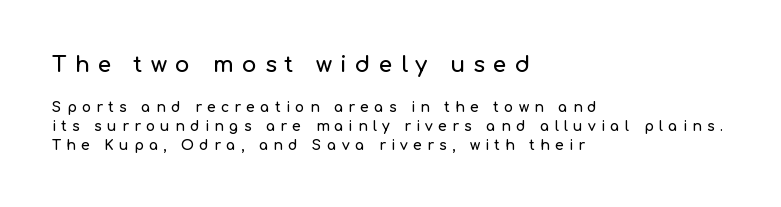
Each row of text sits above clean, open space. Vertical spacing — default. Does the bottom block carry the larger type? No, the top block does. The lettering holds an erect, upright posture throughout. Short and long lines alike share a common starting point at left. The face used here is rendered with a markedly widened letterfit.
